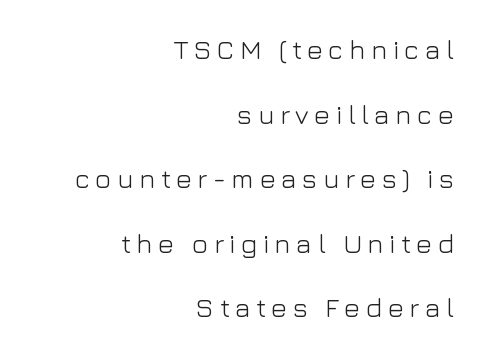
The gaps between neighbouring characters are conspicuously large. Reading down the column, the eye jumps a long way to each next line. Summary of weight: not heavy and not bold. Ordinary non-slanted type is in use. The paragraph has a hard right edge and a soft left edge. The foot of each line stays bare and open.
